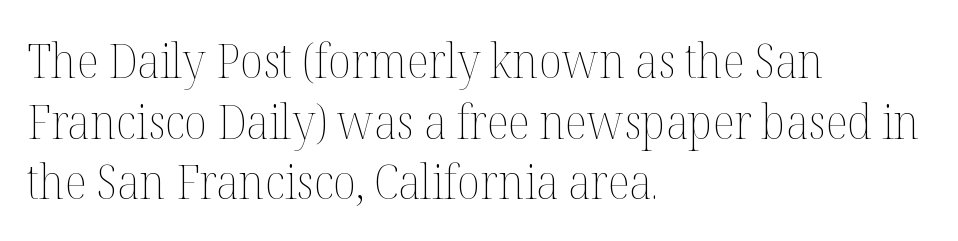
Descenders are the only things crossing below the line. Each letter keeps its own natural width here, so spacing adapts to shape. This is roman type, the default non-slanted kind. This block has exactly the height ordinary leading produces. The setting favours the left margin, as ordinary paragraphs usually do. The line texture is even and compact thanks to regular tracking.
